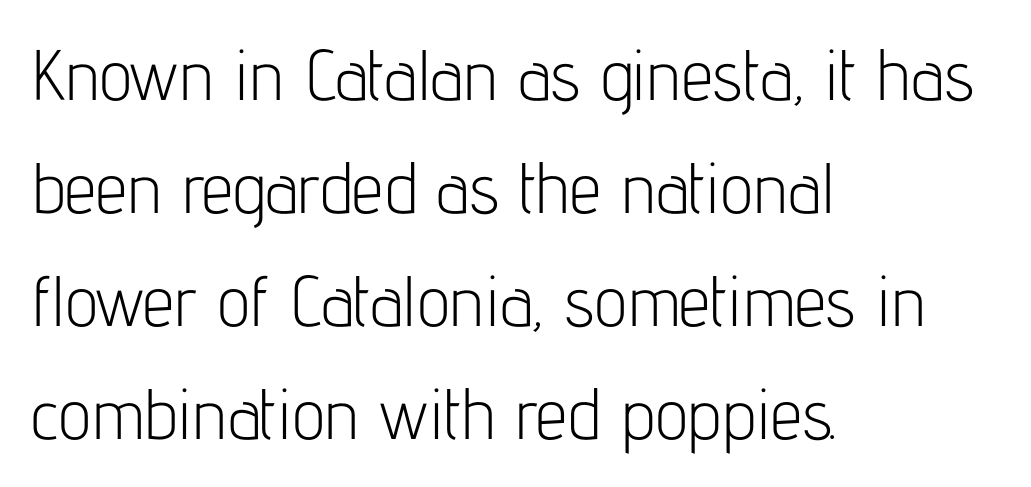
Visually the block forms a straight wall on the left and a jagged coastline on the right. Leading: standard. Any mark beneath the type? The region is blank. To sum up the face: it is a sans, with no serifs. The rendering uses natural spacing where letterforms have individual widths. The lettering stays uniformly vertical, giving the passage a roman look.
